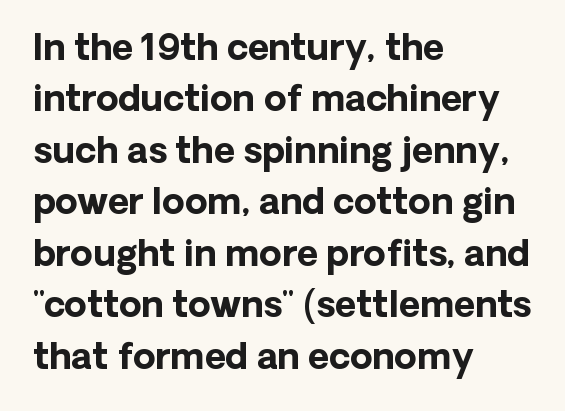
Q: Is the text bold? A: Yes.
Q: Is the text italic (slanted)? A: No, it is upright.
Q: Is the typeface a serif or a sans-serif typeface? A: Sans-serif.
Q: Is the text underlined? A: No.
Q: How is the paragraph aligned? A: Left-aligned.
Q: Is the spacing between letters normal or unusually wide? A: Normal.
Q: Is the spacing between lines tight, normal or loose? A: Normal.
Q: Width (condensed, normal, or wide)? A: Normal.
Q: Stroke contrast? A: Low.
Q: x-height? A: Medium.
Q: Monospaced? A: No.
